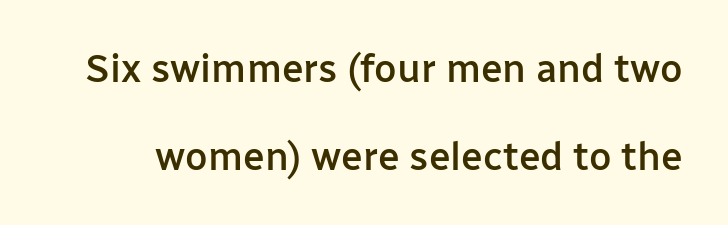
{"serif": "no", "italic": "no", "bold": "semi", "weight": "semibold", "width": "normal", "stroke_contrast": "low", "x_height": "medium", "monospaced": "no", "underline": "no", "line_spacing": "loose", "line_spacing_ratio": 2.25, "letter_spacing": "normal", "letter_spacing_em": 0.0, "glyph_px": 39}
